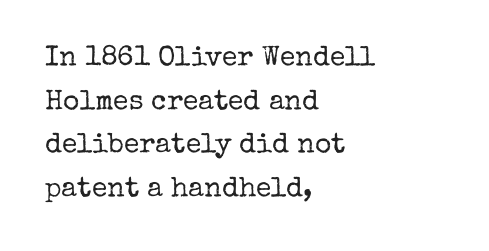
{"serif": "yes", "italic": "no", "bold": "no", "weight": "regular", "width": "normal", "stroke_contrast": "low", "x_height": "medium", "monospaced": "no", "underline": "no", "align": "left", "line_spacing": "normal", "line_spacing_ratio": 1.56, "letter_spacing": "normal", "letter_spacing_em": 0.0, "glyph_px": 28}
